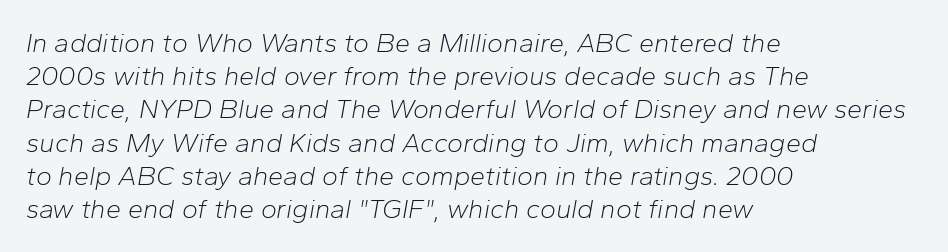
The image shows 27 px text type, italic (leaning right); set left-aligned, line spacing 1.23x, normal letter spacing, not underlined.
